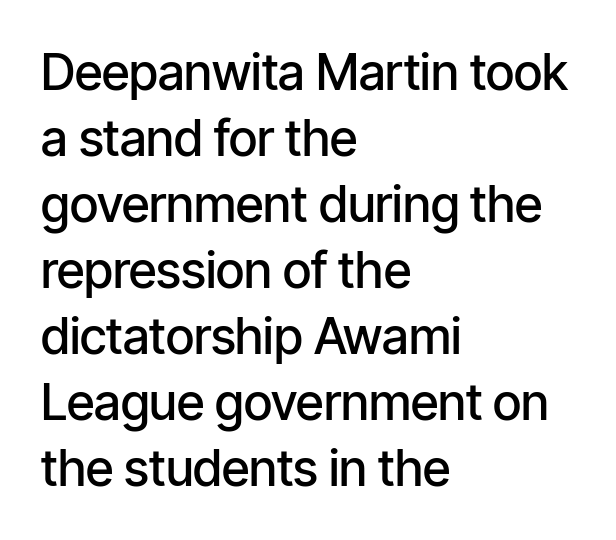
{"serif": "no", "italic": "no", "bold": "semi", "weight": "semibold", "width": "condensed", "stroke_contrast": "low", "x_height": "medium", "monospaced": "no", "underline": "no", "align": "left", "line_spacing": "normal", "line_spacing_ratio": 1.32, "letter_spacing": "normal", "letter_spacing_em": 0.0, "glyph_px": 50}
